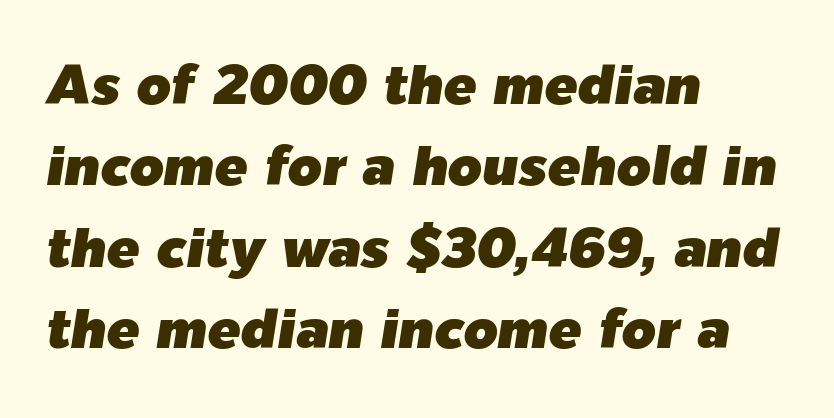
Q: Is the text italic (slanted)? A: Yes, it leans right by about 9 degrees.
Q: Is the text underlined? A: No.
Q: How is the paragraph aligned? A: Left-aligned.
Q: Is the spacing between letters normal or unusually wide? A: Normal.
Q: Is the spacing between lines tight, normal or loose? A: Normal.
Q: Width (condensed, normal, or wide)? A: Normal.
Q: Stroke contrast? A: Low.
Q: x-height? A: Medium.
Q: Monospaced? A: No.
